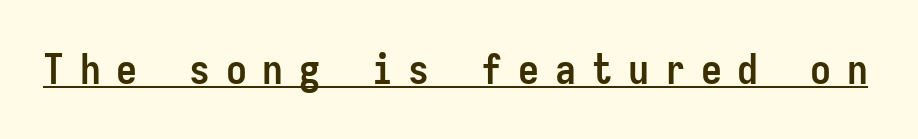
Q: Is the text bold? A: Yes.
Q: Is the text italic (slanted)? A: No, it is upright.
Q: Is the typeface a serif or a sans-serif typeface? A: Sans-serif.
Q: Is the text underlined? A: Yes.
Q: Is the spacing between letters normal or unusually wide? A: Unusually wide.
Q: Width (condensed, normal, or wide)? A: Condensed.
Q: Stroke contrast? A: Low.
Q: x-height? A: Medium.
Q: Monospaced? A: Yes.
